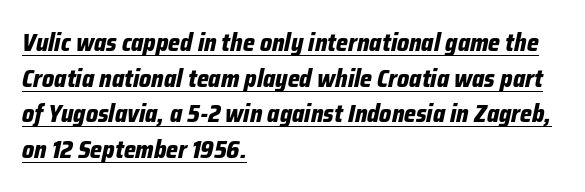
The image shows 25 px bold type, italic (leaning right); set left-aligned, normal line spacing (1.43x), normal letter spacing, underlined.
